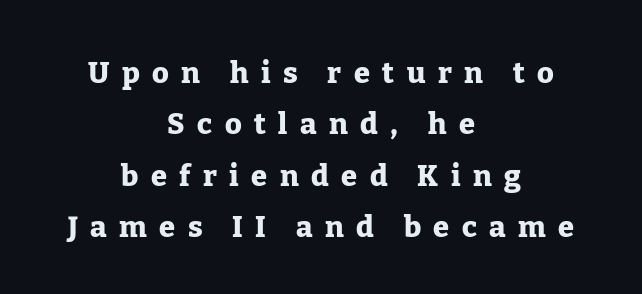
{"serif": "yes", "italic": "no", "bold": "yes", "weight": "heavy", "width": "normal", "stroke_contrast": "low", "x_height": "medium", "monospaced": "no", "underline": "no", "align": "center", "line_spacing_ratio": 1.77, "letter_spacing": "wide", "letter_spacing_em": 0.43, "glyph_px": 29}
